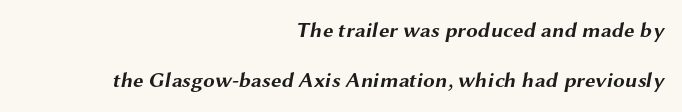
{"bold": "yes", "underline": "no", "align": "right", "line_spacing": "loose", "line_spacing_ratio": 2.39, "letter_spacing": "normal", "letter_spacing_em": 0.0, "glyph_px": 21}
